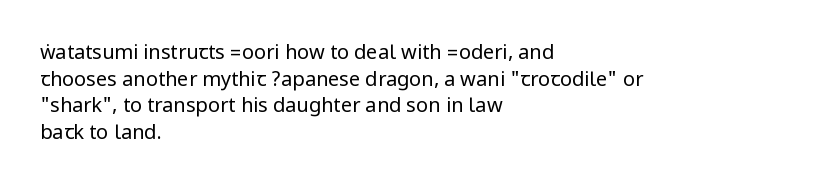
Does the copy run flush right? No — it runs flush left. The block of text has a typical density, with ordinary space between rows. This sample uses plain, unmodified letter spacing. The zone under the glyphs is completely vacant. A roman cut, with each character standing at attention. Stem width sits at or under what a default text font uses.
